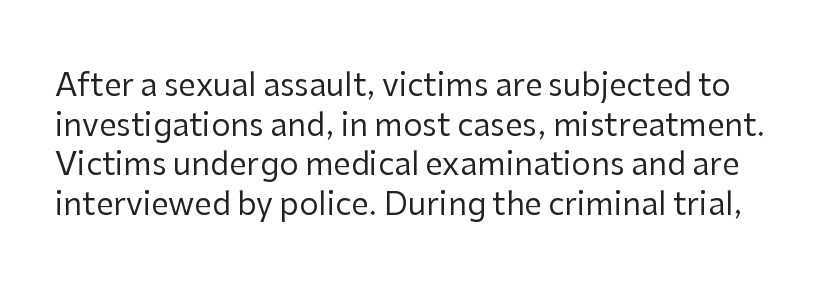
{"serif": "no", "italic": "no", "bold": "no", "weight": "regular", "width": "normal", "stroke_contrast": "low", "x_height": "medium", "monospaced": "no", "underline": "no", "line_spacing": "normal", "line_spacing_ratio": 1.28, "letter_spacing": "normal", "letter_spacing_em": 0.0, "glyph_px": 31}
